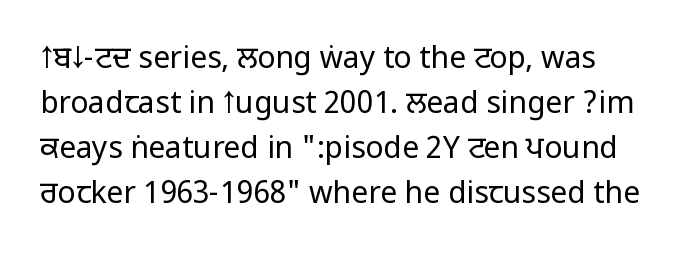
Q: Is the text bold? A: No.
Q: Is the text italic (slanted)? A: No, it is upright.
Q: Is the typeface a serif or a sans-serif typeface? A: Sans-serif.
Q: Is the text underlined? A: No.
Q: Is the spacing between letters normal or unusually wide? A: Normal.
Q: Is the spacing between lines tight, normal or loose? A: Normal.
Q: Width (condensed, normal, or wide)? A: Condensed.
Q: Stroke contrast? A: Low.
